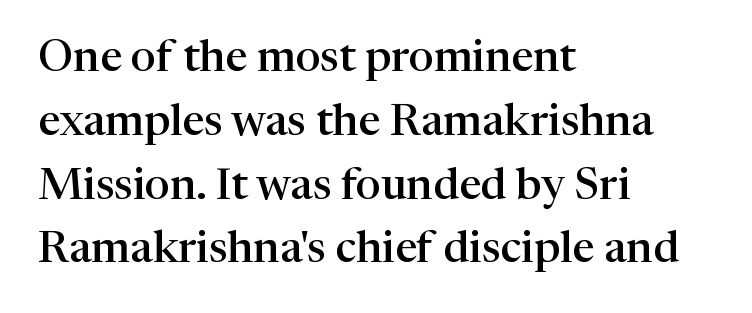
The image shows 44 px semibold serif type, upright; set left-aligned, normal line spacing (1.45x), normal letter spacing, not underlined; high stroke contrast and a medium x-height.
